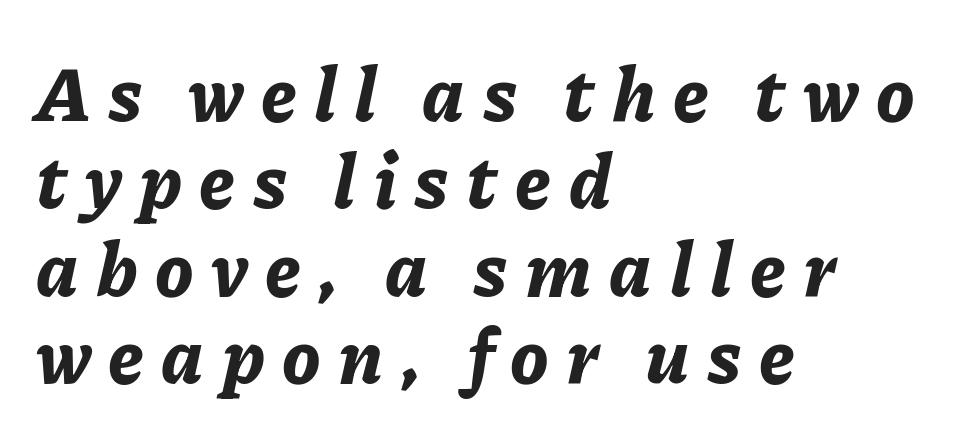
The image shows 76 px bold type, italic (leaning right); set left-aligned, tight line spacing (1.15x), unusually wide letter spacing (+0.23 em), not underlined; low stroke contrast and a medium x-height.
